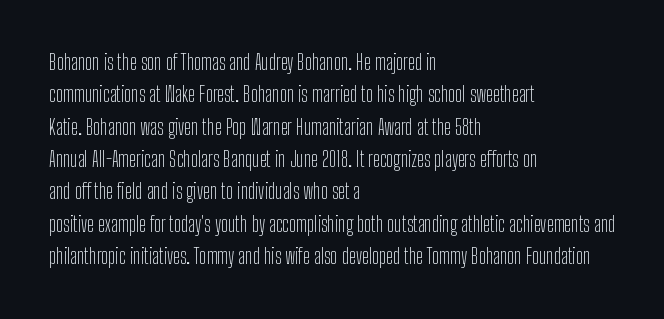
The image shows 21 px text type, upright; set left-aligned, normal line spacing (1.54x), normal letter spacing, not underlined.
